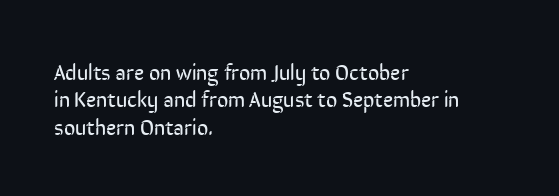
{"italic": "no", "bold": "no", "underline": "no", "align": "left", "line_spacing_ratio": 1.24, "letter_spacing": "normal", "letter_spacing_em": 0.0, "glyph_px": 22}
